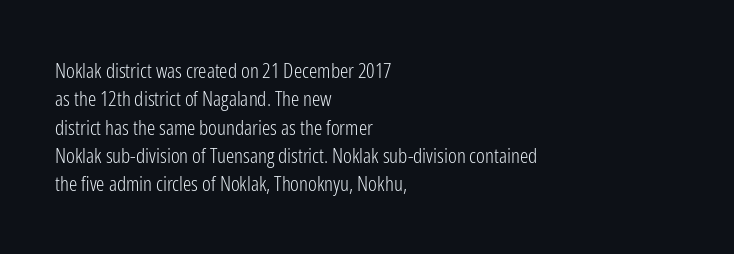
{"italic": "no", "bold": "no", "underline": "no", "align": "left", "line_spacing": "normal", "line_spacing_ratio": 1.35, "letter_spacing": "normal", "letter_spacing_em": 0.0, "glyph_px": 21}
